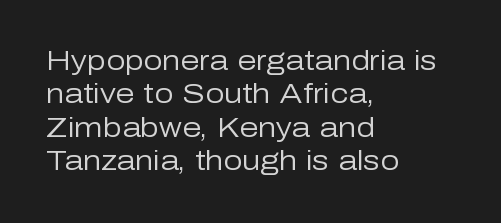
The image shows 27 px text type, upright; set left-aligned, line spacing 1.24x, normal letter spacing, not underlined.
